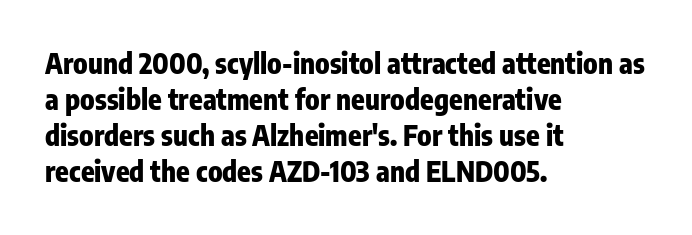
The image shows 28 px heavy, condensed sans-serif type, upright; set left-aligned, normal line spacing (1.29x), normal letter spacing, not underlined; low stroke contrast and a medium x-height.
